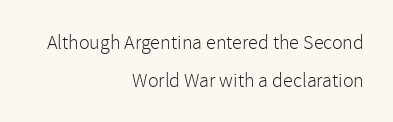
Q: Is the text bold? A: No.
Q: Is the text italic (slanted)? A: No, it is upright.
Q: Is the text underlined? A: No.
Q: How is the paragraph aligned? A: Right-aligned.
Q: Is the spacing between letters normal or unusually wide? A: Normal.
